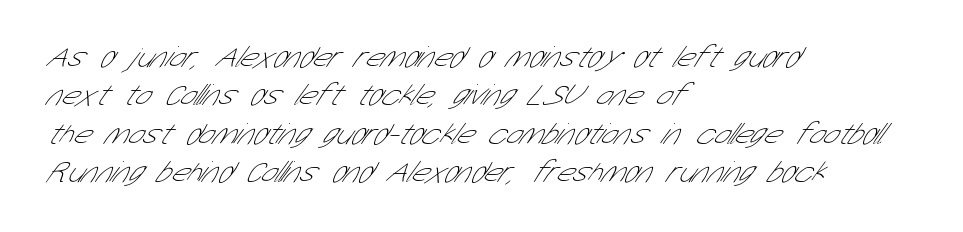
{"serif": "no", "bold": "no", "weight": "thin", "width": "condensed", "stroke_contrast": "low", "x_height": "medium", "monospaced": "no", "underline": "no", "align": "left", "line_spacing": "normal", "line_spacing_ratio": 1.28, "letter_spacing": "normal", "letter_spacing_em": 0.0, "glyph_px": 30}
